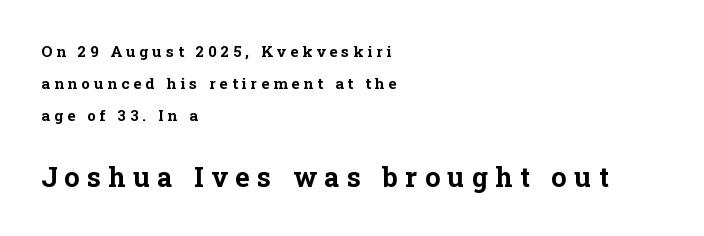
Q: Is the text bold? A: Yes.
Q: Is the text italic (slanted)? A: No, it is upright.
Q: Is the text underlined? A: No.
Q: How is the paragraph aligned? A: Left-aligned.
Q: Is the spacing between letters normal or unusually wide? A: Unusually wide.
Q: Is the spacing between lines tight, normal or loose? A: Loose.
Q: Which block of text is set in a larger size, the first (top) or the second (bottom)? A: The second (bottom) one.
